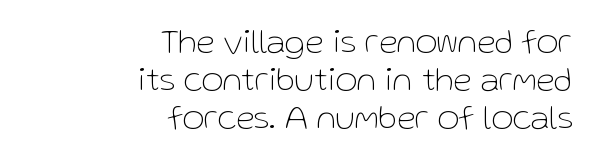
Serif or sans? Sans — the stroke terminals are bare. You could call the tracking neutral — neither tight nor loose. Think of a printed novel: that variable character pitch is what you see here. The weight would be labelled regular, book, light, or lighter still. Vertically, the passage feels compressed, each row crowding the next.
